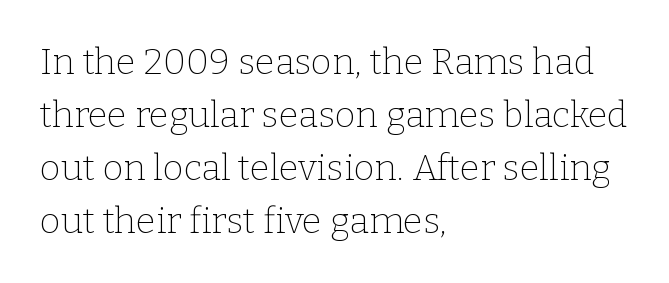
Q: Is the text bold? A: No.
Q: Is the text italic (slanted)? A: No, it is upright.
Q: Is the typeface a serif or a sans-serif typeface? A: Serif.
Q: Is the text underlined? A: No.
Q: How is the paragraph aligned? A: Left-aligned.
Q: Is the spacing between letters normal or unusually wide? A: Normal.
Q: Is the spacing between lines tight, normal or loose? A: Normal.
Q: Width (condensed, normal, or wide)? A: Normal.
Q: Stroke contrast? A: Low.
Q: x-height? A: Medium.
Q: Monospaced? A: No.
